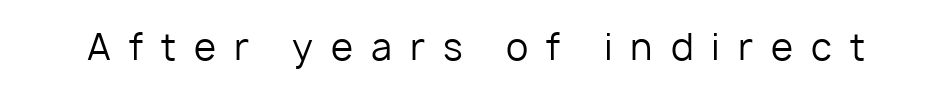
The image shows 36 px regular-weight sans-serif type, upright; set unusually wide letter spacing (+0.5 em), not underlined; low stroke contrast and a medium x-height.
